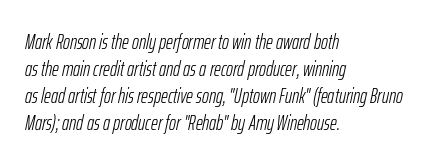
An italicized treatment has been applied to the whole sample. The space between consecutive lines is moderate. Check the space under the baseline: it is left empty. In terms of letterspacing, this is plain default setting. Weight: in the light-to-regular range.
